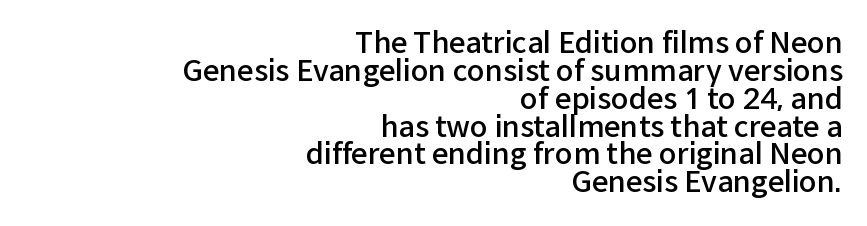
{"serif": "no", "italic": "no", "bold": "semi", "weight": "semibold", "width": "normal", "stroke_contrast": "low", "x_height": "medium", "monospaced": "no", "underline": "no", "align": "right", "line_spacing": "tight", "line_spacing_ratio": 0.96, "letter_spacing": "normal", "letter_spacing_em": 0.0, "glyph_px": 29}
